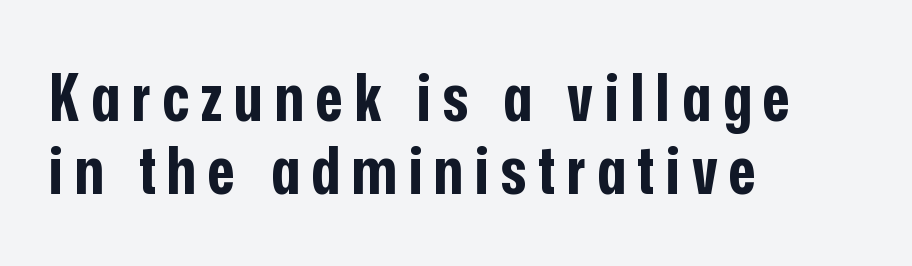
Q: Is the text bold? A: Yes.
Q: Is the text italic (slanted)? A: No, it is upright.
Q: Is the typeface a serif or a sans-serif typeface? A: Sans-serif.
Q: Is the text underlined? A: No.
Q: How is the paragraph aligned? A: Left-aligned.
Q: Is the spacing between lines tight, normal or loose? A: Tight.
Q: Width (condensed, normal, or wide)? A: Condensed.
Q: Stroke contrast? A: Low.
Q: x-height? A: Medium.
Q: Monospaced? A: No.
